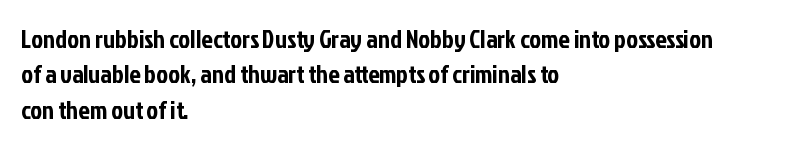
{"italic": "no", "underline": "no", "align": "left", "line_spacing": "normal", "line_spacing_ratio": 1.42, "letter_spacing": "normal", "letter_spacing_em": 0.0, "glyph_px": 25}
